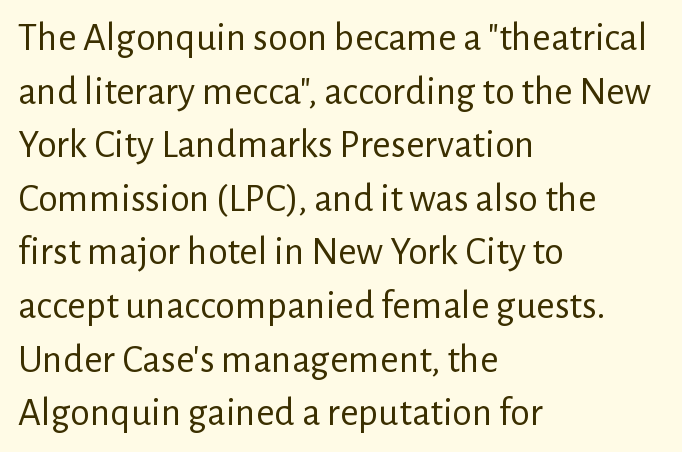
Q: Is the text bold? A: No.
Q: Is the text italic (slanted)? A: No, it is upright.
Q: Is the typeface a serif or a sans-serif typeface? A: Sans-serif.
Q: Is the text underlined? A: No.
Q: How is the paragraph aligned? A: Left-aligned.
Q: Is the spacing between letters normal or unusually wide? A: Normal.
Q: Is the spacing between lines tight, normal or loose? A: Normal.
Q: Width (condensed, normal, or wide)? A: Normal.
Q: Stroke contrast? A: Low.
Q: x-height? A: Medium.
Q: Monospaced? A: No.
